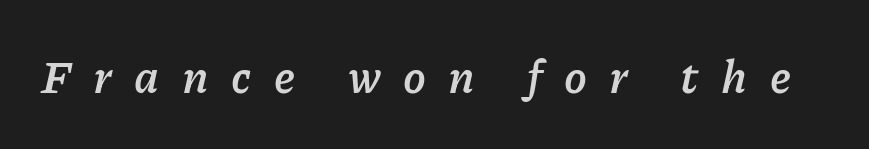
The image shows 46 px semibold type, italic (leaning right); set unusually wide letter spacing (+0.49 em), not underlined; low stroke contrast and a medium x-height.
